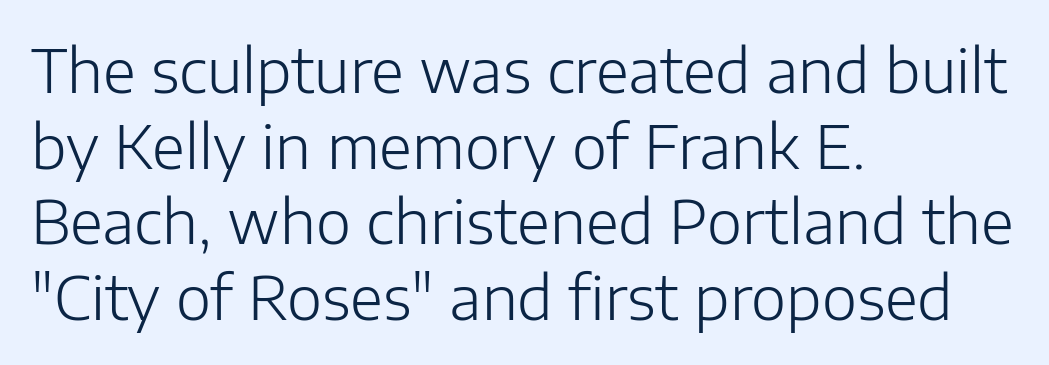
Visually the block forms a straight wall on the left and a jagged coastline on the right. The typesetting does not lean heavy: it is not bold. The horizontal fit of the characters is conventional and even. It's the straight-up-and-down kind of type.
